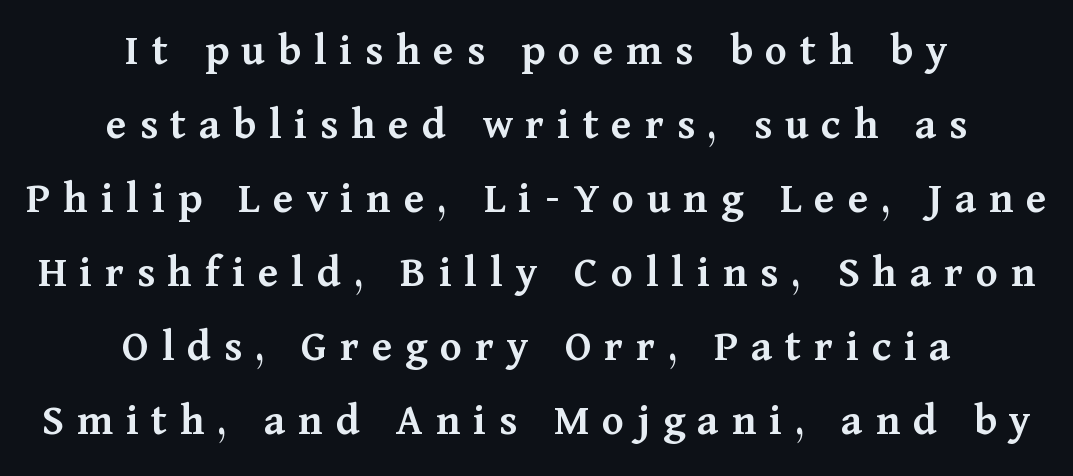
{"serif": "yes", "italic": "no", "bold": "semi", "weight": "semibold", "width": "normal", "stroke_contrast": "medium", "x_height": "medium", "monospaced": "no", "underline": "no", "align": "center", "line_spacing": "normal", "line_spacing_ratio": 1.61, "letter_spacing": "wide", "letter_spacing_em": 0.28, "glyph_px": 46}
